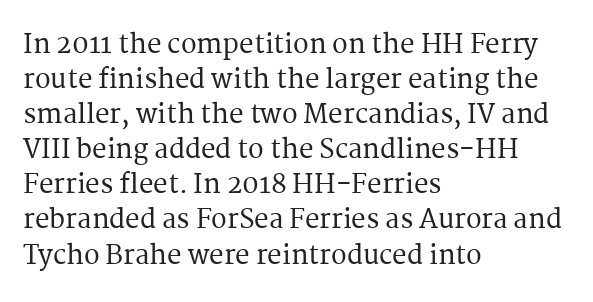
Upright lettering throughout. A classic flush-left, rag-right setting is used for this passage. Underlining? Definitely not there. The passage shown stacks its lines at a standard gap. The letterforms sit shoulder to shoulder at normal distance.
